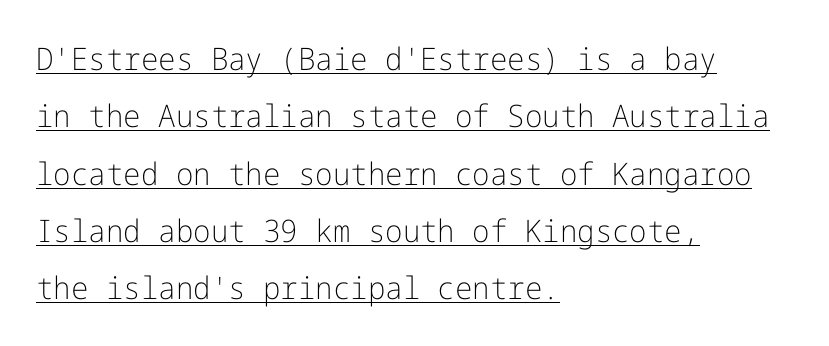
{"serif": "no", "italic": "no", "bold": "no", "weight": "light", "width": "normal", "stroke_contrast": "low", "x_height": "medium", "underline": "yes", "align": "left", "line_spacing_ratio": 1.85, "letter_spacing": "normal", "letter_spacing_em": 0.0, "glyph_px": 31}
